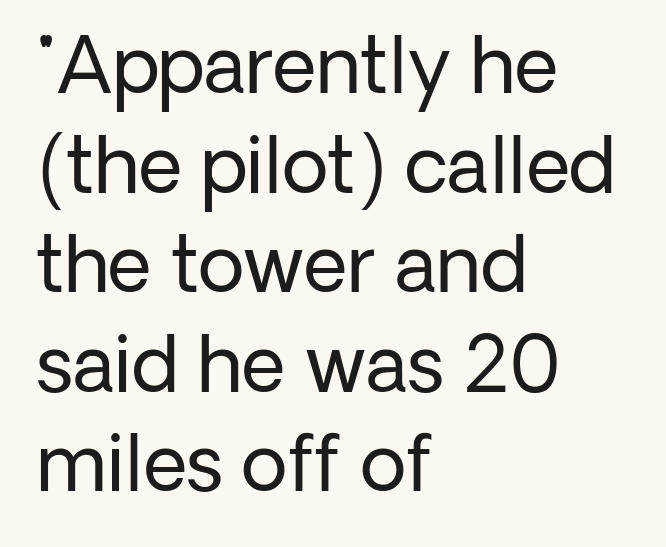
{"serif": "no", "italic": "no", "bold": "no", "weight": "regular", "width": "normal", "stroke_contrast": "low", "x_height": "medium", "monospaced": "no", "underline": "no", "align": "left", "line_spacing": "normal", "line_spacing_ratio": 1.31, "letter_spacing": "normal", "letter_spacing_em": 0.0, "glyph_px": 76}
